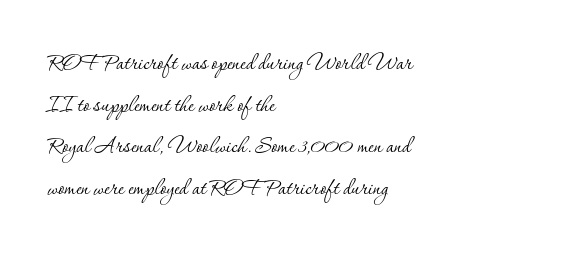
The image shows 28 px thin serif type; set left-aligned, normal line spacing (1.49x), normal letter spacing, not underlined; low stroke contrast and a small x-height.
